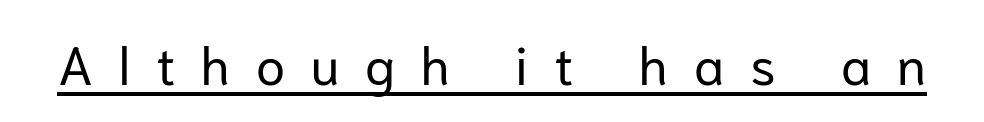
The image shows 53 px regular-weight sans-serif type, upright; set unusually wide letter spacing (+0.49 em), underlined; low stroke contrast and a medium x-height.
